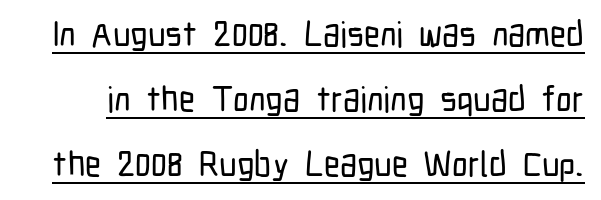
Grotesque or geometric, the face here clearly has no serifs. Do the characters align in a grid? No, the font is proportional. Here the glyphs are tracked normally, forming tight word shapes. The passage shown is underscored from start to finish. The letters stand upright; this is a roman face.
